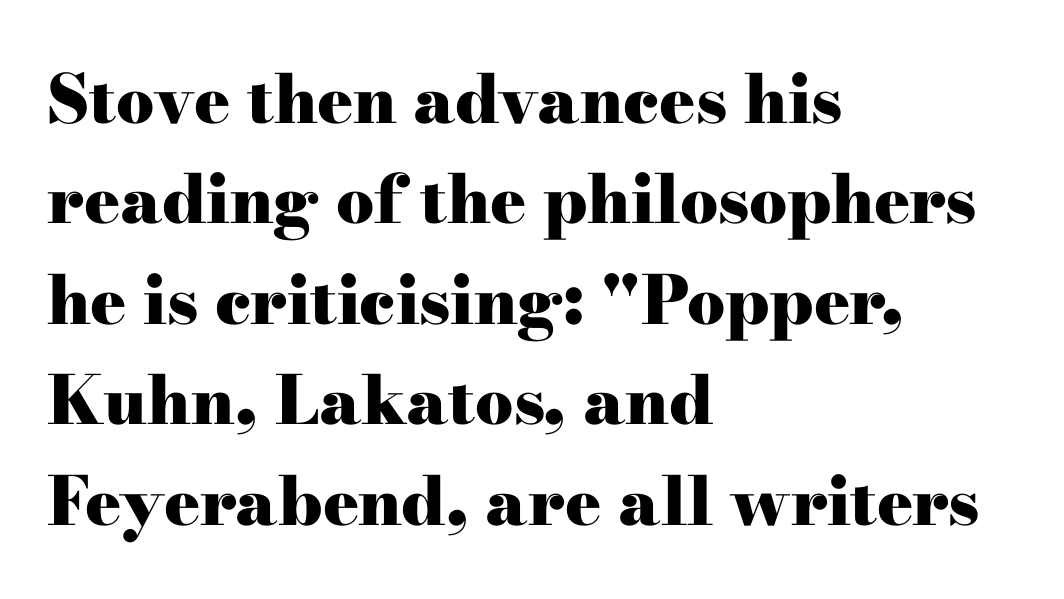
The image shows 67 px heavy, wide serif type, upright; set left-aligned, normal line spacing (1.5x), normal letter spacing, not underlined; high stroke contrast and a small x-height.
